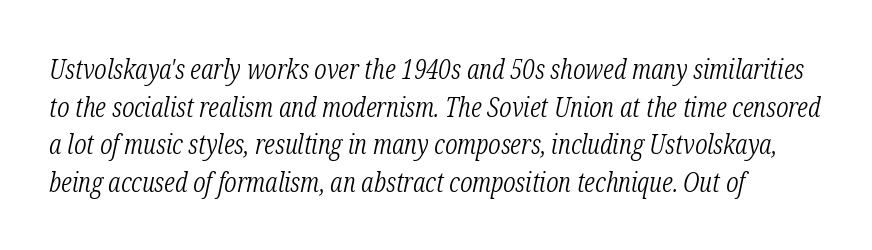
The image shows 28 px light, condensed serif type, italic (leaning right); set left-aligned, normal line spacing (1.34x), normal letter spacing, not underlined; low stroke contrast and a medium x-height.
